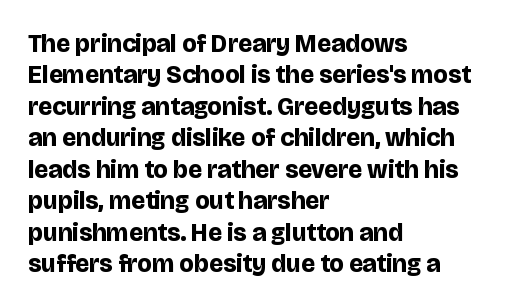
{"italic": "no", "bold": "yes", "underline": "no", "align": "left", "line_spacing": "normal", "line_spacing_ratio": 1.26, "letter_spacing": "normal", "letter_spacing_em": 0.0, "glyph_px": 25}
